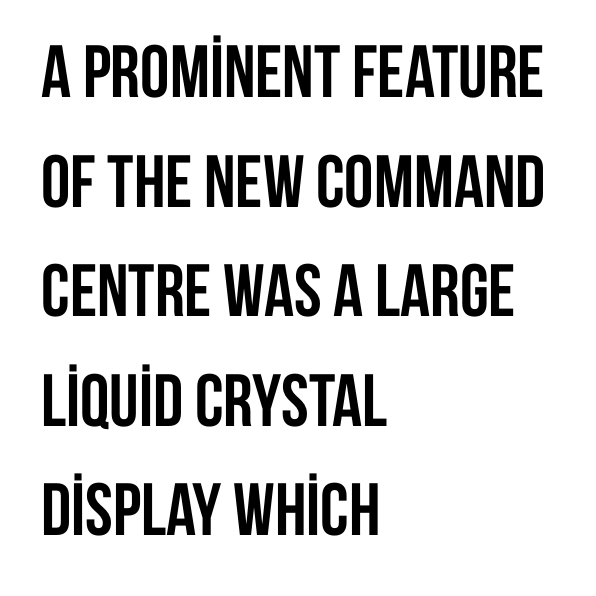
The image shows 74 px semibold, condensed sans-serif type, upright; set left-aligned, normal line spacing (1.48x), normal letter spacing, not underlined; low stroke contrast and a large x-height.
